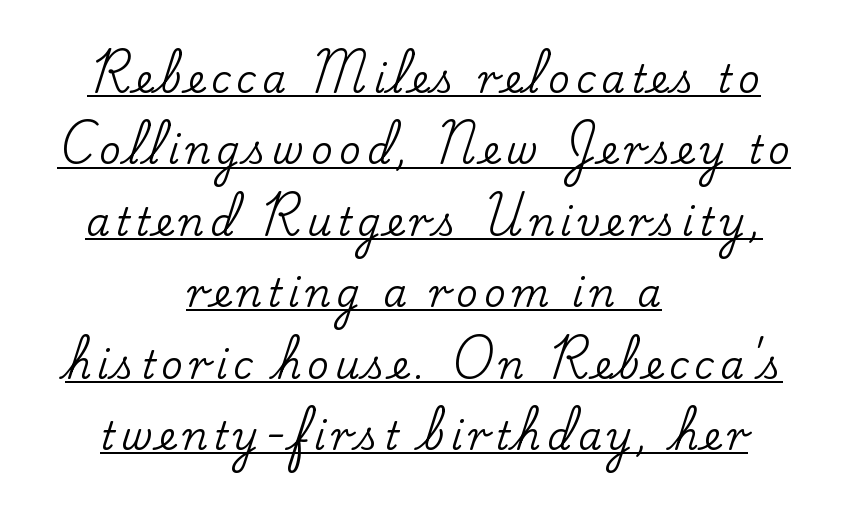
{"serif": "yes", "width": "normal", "stroke_contrast": "low", "x_height": "small", "monospaced": "no", "underline": "yes", "align": "center", "line_spacing_ratio": 1.88, "glyph_px": 38}
